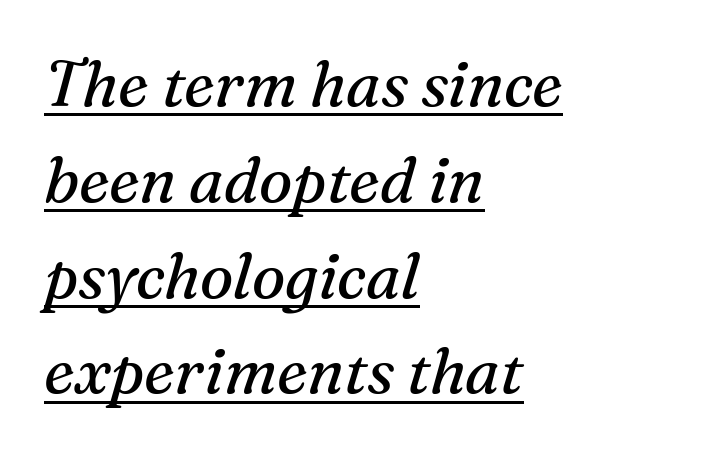
Q: Is the text bold? A: No.
Q: Is the text italic (slanted)? A: Yes, it leans right by about 16 degrees.
Q: Is the typeface a serif or a sans-serif typeface? A: Serif.
Q: Is the text underlined? A: Yes.
Q: How is the paragraph aligned? A: Left-aligned.
Q: Is the spacing between letters normal or unusually wide? A: Normal.
Q: Is the spacing between lines tight, normal or loose? A: Normal.
Q: Width (condensed, normal, or wide)? A: Normal.
Q: Stroke contrast? A: Medium.
Q: x-height? A: Medium.
Q: Monospaced? A: No.
